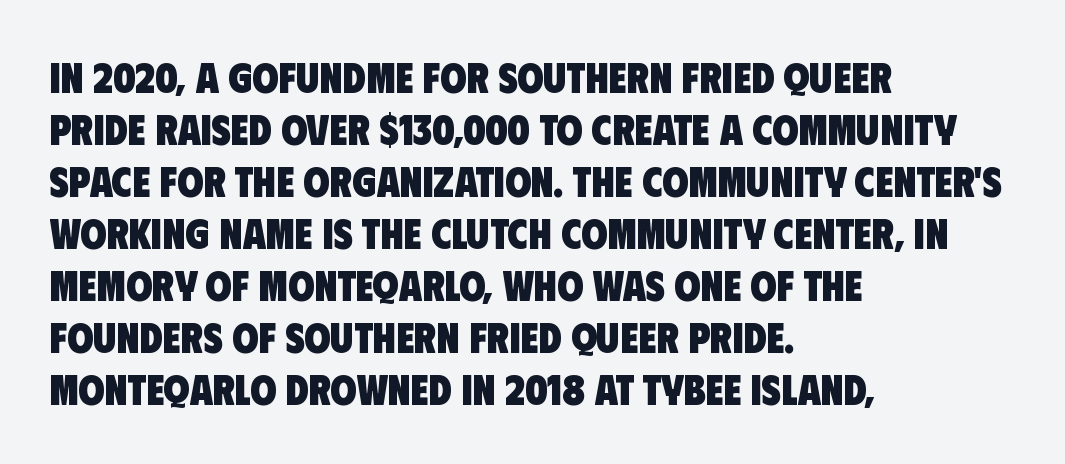
{"serif": "no", "bold": "yes", "weight": "heavy", "width": "condensed", "stroke_contrast": "low", "x_height": "large", "monospaced": "no", "underline": "no", "align": "left", "line_spacing_ratio": 1.24, "letter_spacing": "normal", "letter_spacing_em": 0.0, "glyph_px": 42}
